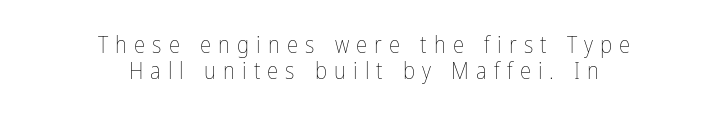
Q: Is the text bold? A: No.
Q: Is the text italic (slanted)? A: No, it is upright.
Q: Is the text underlined? A: No.
Q: How is the paragraph aligned? A: Centered.
Q: Is the spacing between letters normal or unusually wide? A: Unusually wide.
Q: Is the spacing between lines tight, normal or loose? A: Tight.
